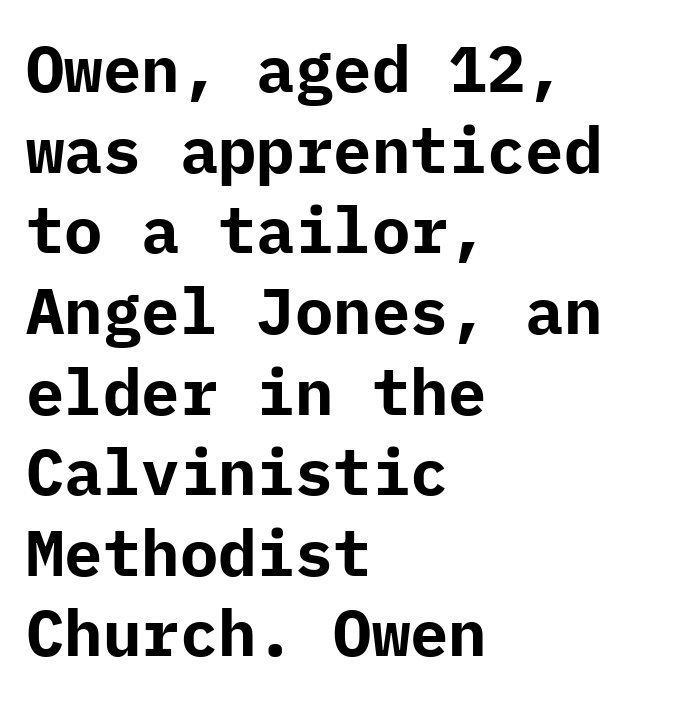
Q: Is the text bold? A: Yes.
Q: Is the text italic (slanted)? A: No, it is upright.
Q: Is the typeface a serif or a sans-serif typeface? A: Sans-serif.
Q: Is the text underlined? A: No.
Q: How is the paragraph aligned? A: Left-aligned.
Q: Is the spacing between letters normal or unusually wide? A: Normal.
Q: Is the spacing between lines tight, normal or loose? A: Normal.
Q: Width (condensed, normal, or wide)? A: Normal.
Q: Stroke contrast? A: Low.
Q: x-height? A: Medium.
